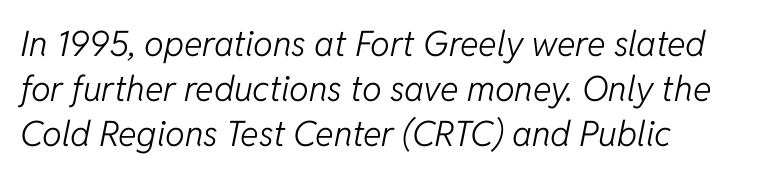
Q: Is the text bold? A: No.
Q: Is the text italic (slanted)? A: Yes, it leans right by about 11 degrees.
Q: Is the text underlined? A: No.
Q: How is the paragraph aligned? A: Left-aligned.
Q: Is the spacing between letters normal or unusually wide? A: Normal.
Q: Is the spacing between lines tight, normal or loose? A: Normal.
Q: Width (condensed, normal, or wide)? A: Normal.
Q: Stroke contrast? A: Low.
Q: x-height? A: Medium.
Q: Monospaced? A: No.
